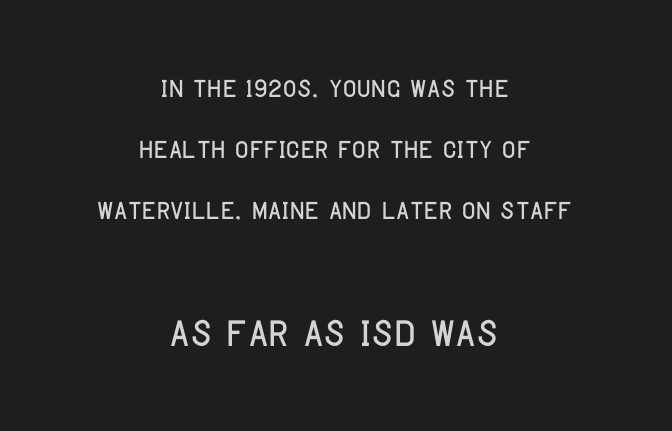
{"serif": "no", "italic": "no", "width": "condensed", "stroke_contrast": "low", "x_height": "large", "monospaced": "no", "underline": "no", "align": "center", "line_spacing": "normal", "line_spacing_ratio": 1.6, "letter_spacing": "normal", "letter_spacing_em": 0.0, "larger_block": "second", "size_ratio": 1.5, "glyph_px": 57}
